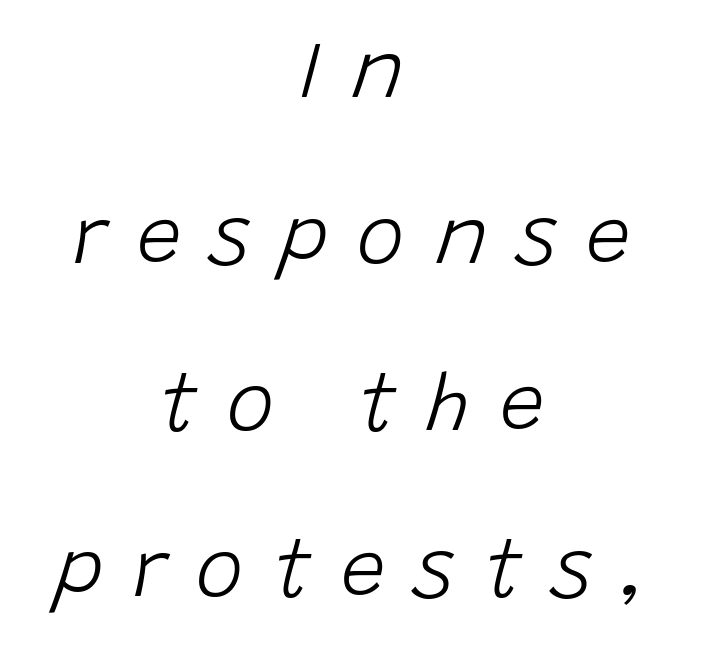
{"italic": "yes", "lean": "right", "slant_degrees": 15, "bold": "no", "weight": "light", "width": "normal", "stroke_contrast": "low", "x_height": "large", "monospaced": "no", "underline": "no", "align": "center", "line_spacing": "loose", "line_spacing_ratio": 2.08, "letter_spacing": "wide", "letter_spacing_em": 0.37, "glyph_px": 80}
